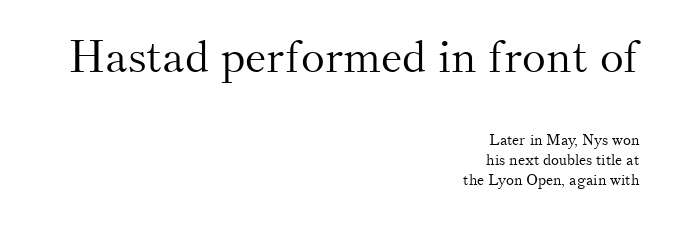
Q: Is the text bold? A: No.
Q: Is the text italic (slanted)? A: No, it is upright.
Q: Is the typeface a serif or a sans-serif typeface? A: Serif.
Q: Is the text underlined? A: No.
Q: How is the paragraph aligned? A: Right-aligned.
Q: Is the spacing between letters normal or unusually wide? A: Normal.
Q: Is the spacing between lines tight, normal or loose? A: Normal.
Q: Which block of text is set in a larger size, the first (top) or the second (bottom)? A: The first (top) one.
Q: Width (condensed, normal, or wide)? A: Normal.
Q: Stroke contrast? A: Medium.
Q: x-height? A: Small.
Q: Monospaced? A: No.
